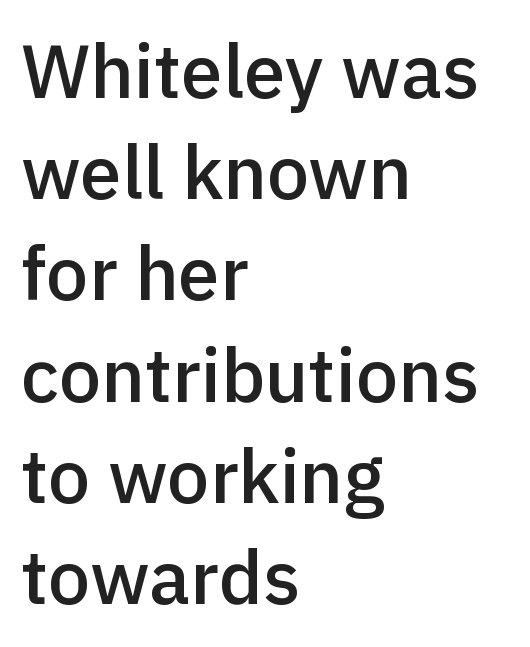
Q: Is the text bold? A: Semi-bold.
Q: Is the text italic (slanted)? A: No, it is upright.
Q: Is the typeface a serif or a sans-serif typeface? A: Sans-serif.
Q: Is the text underlined? A: No.
Q: How is the paragraph aligned? A: Left-aligned.
Q: Is the spacing between letters normal or unusually wide? A: Normal.
Q: Is the spacing between lines tight, normal or loose? A: Normal.
Q: Width (condensed, normal, or wide)? A: Normal.
Q: x-height? A: Medium.
Q: Monospaced? A: No.
